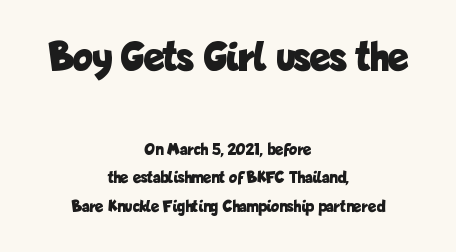
Q: Is the text bold? A: Yes.
Q: Is the text italic (slanted)? A: No, it is upright.
Q: Is the typeface a serif or a sans-serif typeface? A: Sans-serif.
Q: Is the text underlined? A: No.
Q: How is the paragraph aligned? A: Centered.
Q: Is the spacing between letters normal or unusually wide? A: Normal.
Q: Is the spacing between lines tight, normal or loose? A: Normal.
Q: Which block of text is set in a larger size, the first (top) or the second (bottom)? A: The first (top) one.
Q: Width (condensed, normal, or wide)? A: Condensed.
Q: Stroke contrast? A: Low.
Q: x-height? A: Medium.
Q: Monospaced? A: No.
